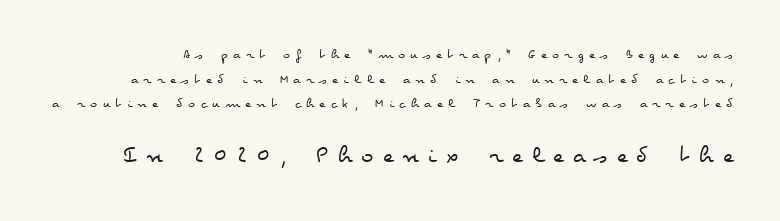
The image shows 26 px text type, upright; set normal line spacing (1.65x), unusually wide letter spacing (+0.35 em), not underlined; the second (bottom) block is 1.73x larger.
